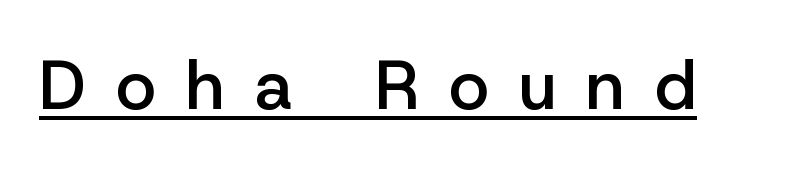
{"serif": "no", "italic": "no", "bold": "semi", "weight": "semibold", "width": "normal", "stroke_contrast": "low", "x_height": "medium", "monospaced": "no", "underline": "yes", "letter_spacing": "wide", "letter_spacing_em": 0.45, "glyph_px": 68}
